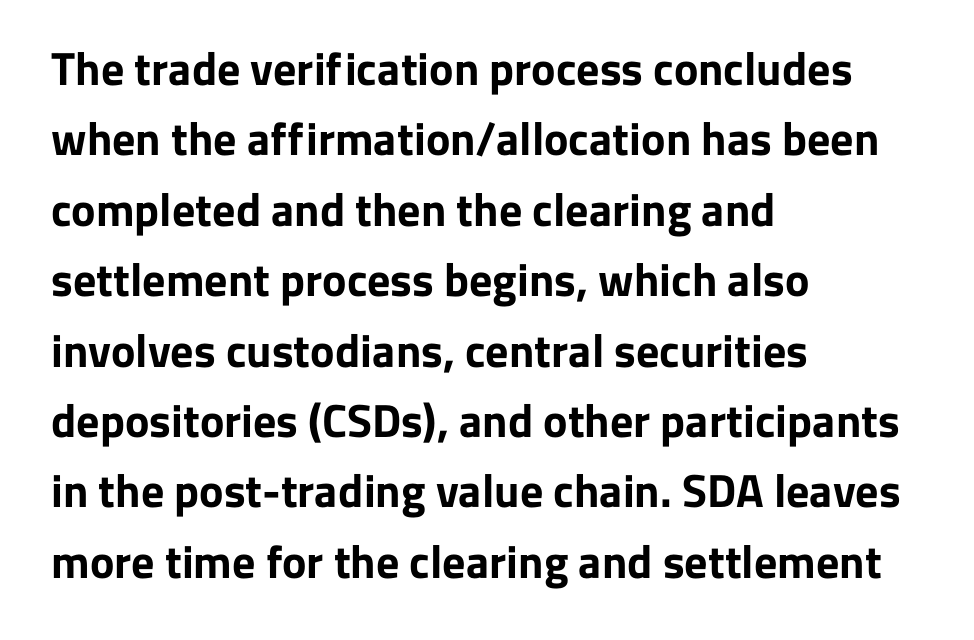
What stands out about the letter spacing? Nothing — it is the standard amount. Notice how thick the strokes are: this is what a full bold looks like. Designer's note — italics off, roman on. Each row of text sits above clean, open space.
